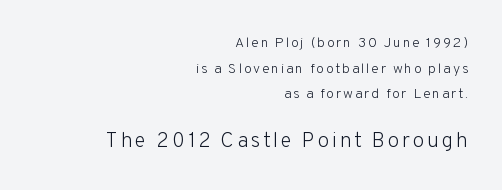
This reads as an unemphasized weight, regular at the heaviest. Just letters on the line, the space beneath them empty. Between these two stacked blocks, the lower one wins on size. The typography opts for an upright posture over an oblique one. Caption: multi-line text, flush right, ragged left.
